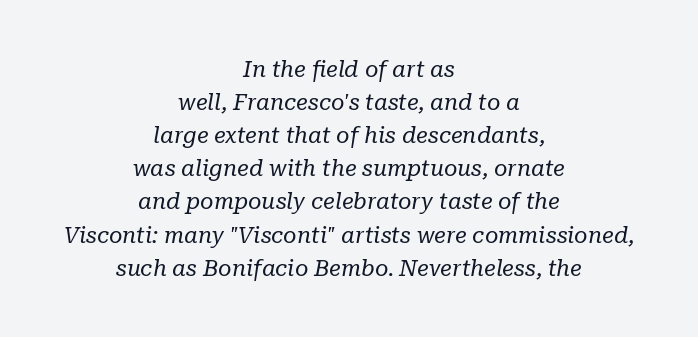
{"italic": "yes", "lean": "right", "slant_degrees": 10, "bold": "no", "underline": "no", "align": "center", "line_spacing": "normal", "line_spacing_ratio": 1.44, "letter_spacing": "normal", "letter_spacing_em": 0.0, "glyph_px": 23}
